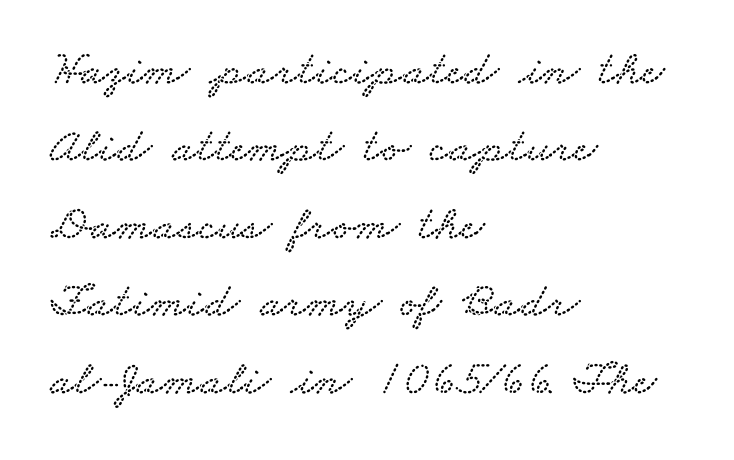
{"serif": "yes", "width": "wide", "stroke_contrast": "low", "x_height": "small", "monospaced": "no", "underline": "no", "align": "left", "line_spacing": "normal", "line_spacing_ratio": 1.58, "letter_spacing": "normal", "letter_spacing_em": 0.0, "glyph_px": 49}
